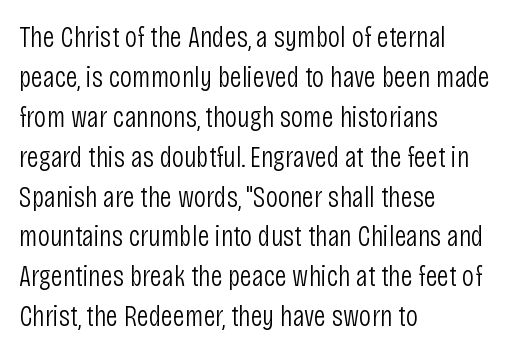
{"serif": "no", "italic": "no", "bold": "no", "weight": "light", "width": "condensed", "stroke_contrast": "low", "x_height": "large", "monospaced": "no", "underline": "no", "align": "left", "line_spacing": "normal", "line_spacing_ratio": 1.33, "letter_spacing": "normal", "letter_spacing_em": 0.0, "glyph_px": 30}
